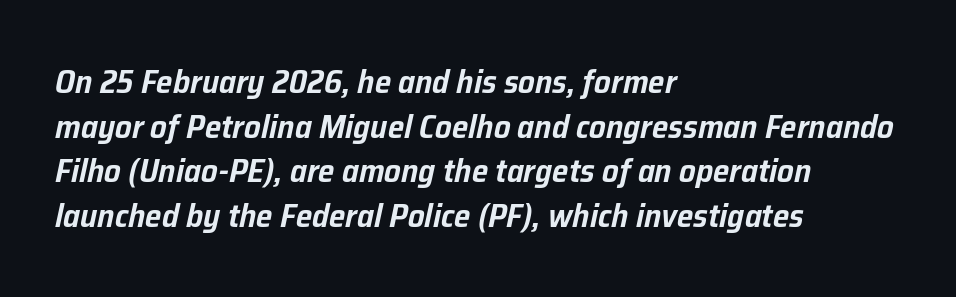
The face used here is rendered with its standard letterfit. Does the leading feel generous? No, just average. Is this a fixed-width face? No — the glyphs have proportional, varying widths. This sample uses an oblique cut, with every glyph tilted off the vertical.
